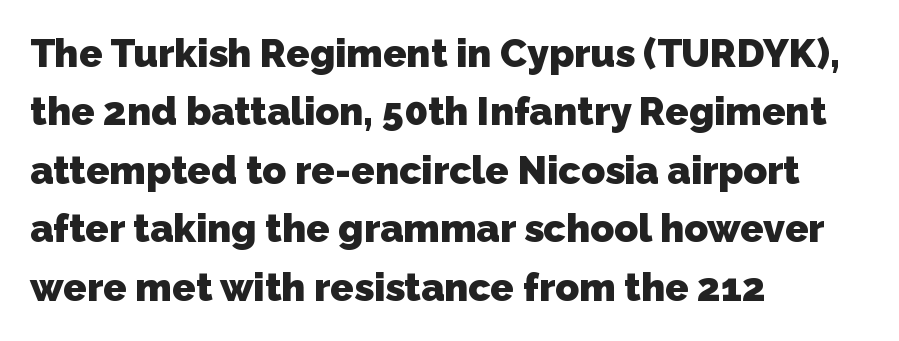
{"serif": "no", "bold": "yes", "weight": "heavy", "width": "normal", "stroke_contrast": "low", "x_height": "medium", "monospaced": "no", "underline": "no", "align": "left", "line_spacing": "normal", "line_spacing_ratio": 1.5, "letter_spacing": "normal", "letter_spacing_em": 0.0, "glyph_px": 39}
